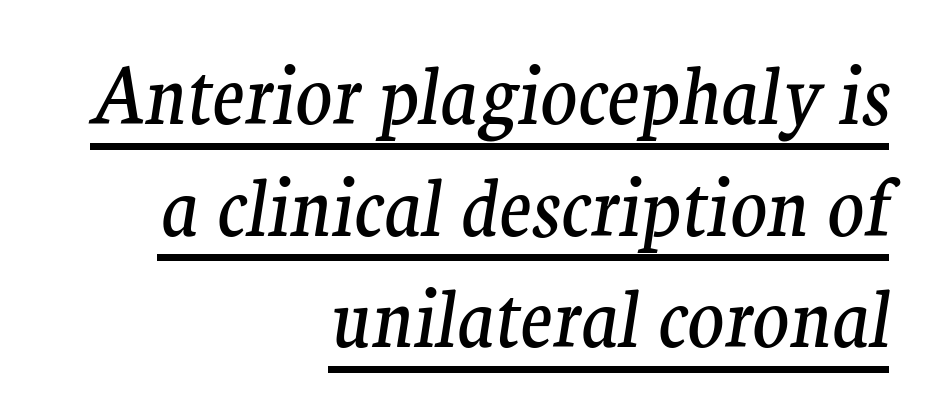
Q: Is the text bold? A: No.
Q: Is the text italic (slanted)? A: Yes, it leans right by about 9 degrees.
Q: Is the typeface a serif or a sans-serif typeface? A: Serif.
Q: Is the text underlined? A: Yes.
Q: How is the paragraph aligned? A: Right-aligned.
Q: Is the spacing between letters normal or unusually wide? A: Normal.
Q: Is the spacing between lines tight, normal or loose? A: Normal.
Q: Width (condensed, normal, or wide)? A: Normal.
Q: Stroke contrast? A: Medium.
Q: x-height? A: Medium.
Q: Monospaced? A: No.
